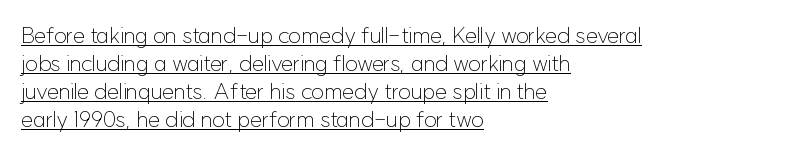
Leading: standard. This sample is left-justified, so line endings fall wherever the words run out. In terms of letterspacing, this is plain default setting. Somebody hit Ctrl+U on this one — the words are underlined. Italic? Not at all — the glyphs are vertical. Heft: none added — not bold.
